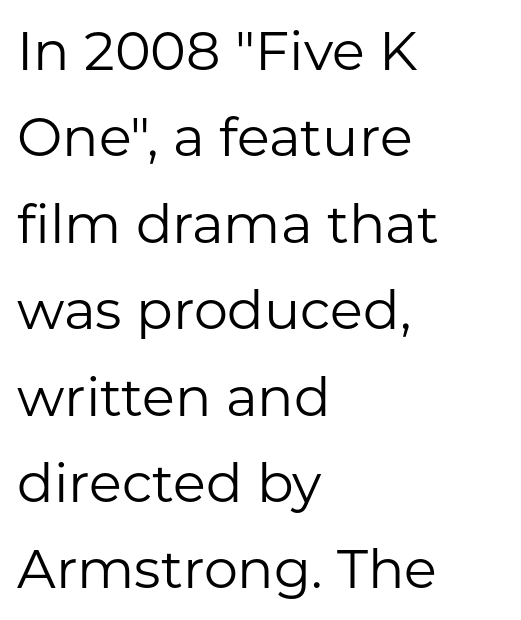
The image shows 54 px regular-weight sans-serif type, upright; set left-aligned, normal line spacing (1.6x), normal letter spacing, not underlined; low stroke contrast and a medium x-height.
